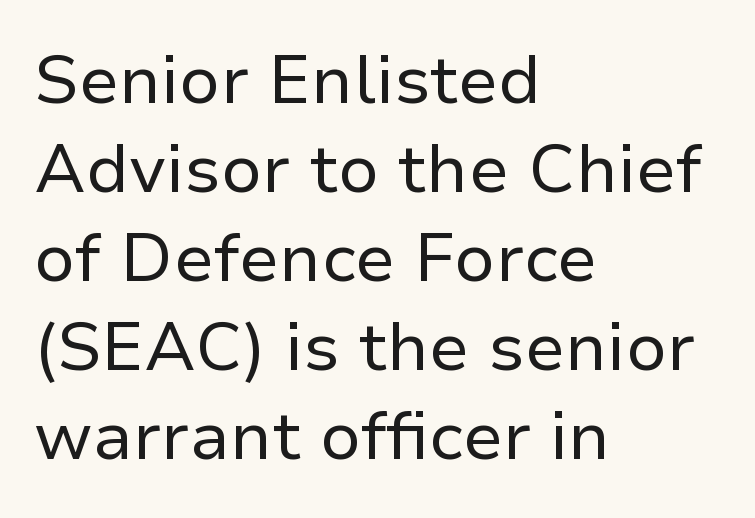
The image shows 68 px regular-weight sans-serif type, upright; set left-aligned, normal line spacing (1.31x), normal letter spacing, not underlined; low stroke contrast and a medium x-height.
